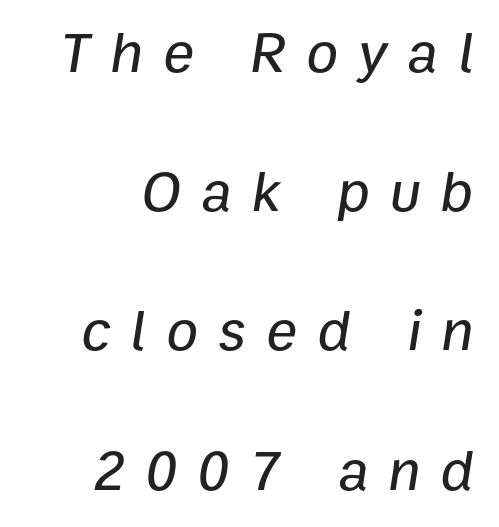
Varying glyph widths throughout — classic text-font behaviour. Layout note: lines flush right. A bare baseline throughout the passage. Tall strokes in this sample are angled rather than plumb.
